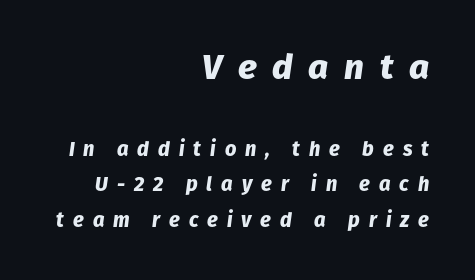
The image shows 35 px heavy type, italic (leaning right); set right-aligned, line spacing 1.79x, unusually wide letter spacing (+0.45 em), not underlined; the first (top) block is 1.75x larger; low stroke contrast and a medium x-height.
